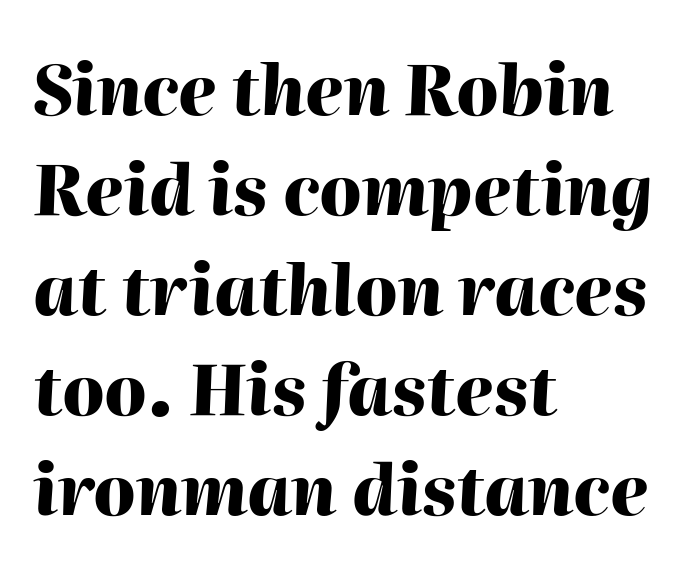
Layout note: lines flush left. Does the leading feel generous? No, just average. How are the letters spaced? Ordinarily, with no added tracking. The glyphs have the mass of a bold cut.
